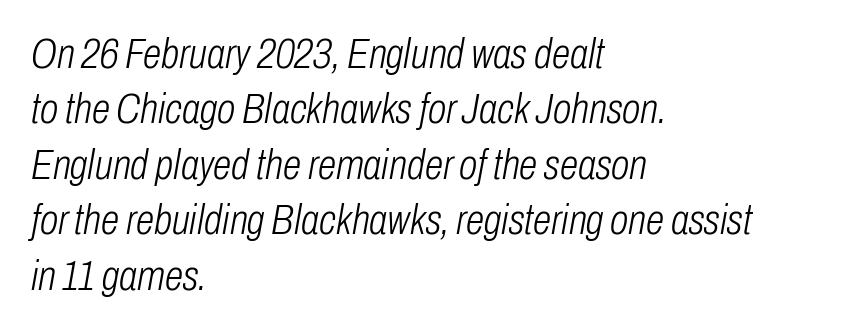
{"italic": "yes", "lean": "right", "slant_degrees": 10, "bold": "no", "weight": "light", "width": "condensed", "stroke_contrast": "low", "x_height": "medium", "monospaced": "no", "underline": "no", "align": "left", "line_spacing": "normal", "line_spacing_ratio": 1.32, "letter_spacing": "normal", "letter_spacing_em": 0.0, "glyph_px": 42}
